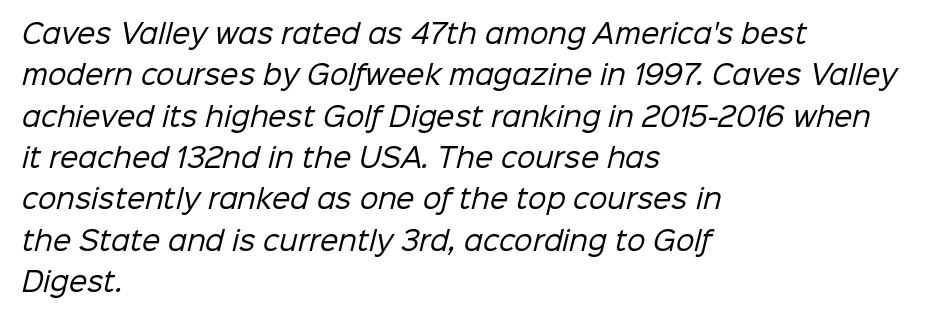
The image shows 26 px text type; set left-aligned, normal line spacing (1.59x), normal letter spacing, not underlined.
